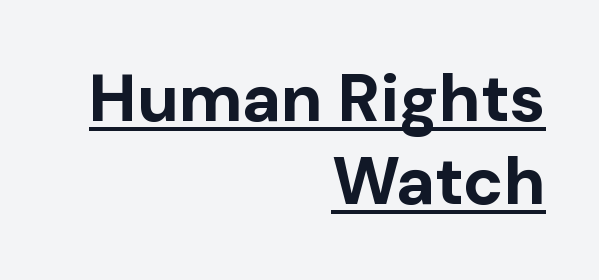
Q: Is the text bold? A: Yes.
Q: Is the text italic (slanted)? A: No, it is upright.
Q: Is the typeface a serif or a sans-serif typeface? A: Sans-serif.
Q: Is the text underlined? A: Yes.
Q: How is the paragraph aligned? A: Right-aligned.
Q: Is the spacing between letters normal or unusually wide? A: Normal.
Q: Width (condensed, normal, or wide)? A: Normal.
Q: Stroke contrast? A: Low.
Q: x-height? A: Medium.
Q: Monospaced? A: No.
